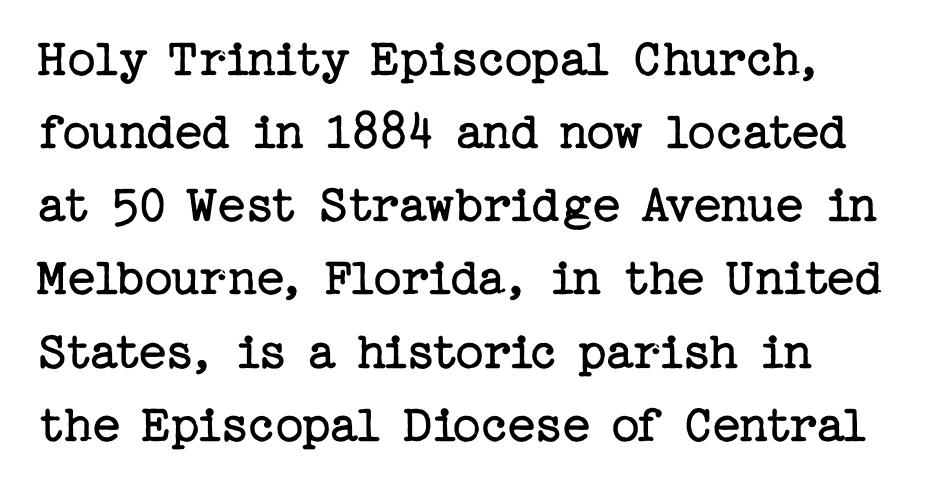
A typesetter would mark this as roman, not italic. In terms of letterform style, serifs are clearly present. Baseline-to-baseline distance is the conventional proportion of letter height. This rendering uses left alignment, leaving the right contour irregular.
